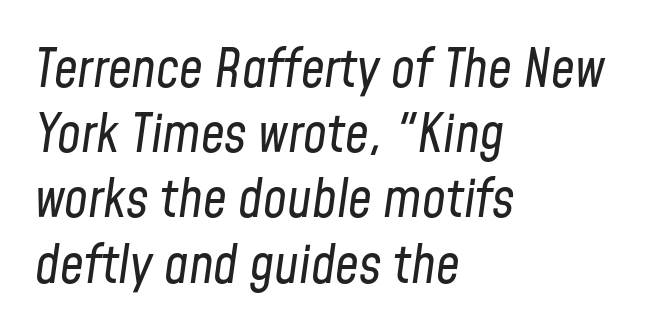
{"italic": "yes", "lean": "right", "slant_degrees": 8, "bold": "no", "weight": "regular", "width": "condensed", "stroke_contrast": "low", "x_height": "medium", "monospaced": "no", "underline": "no", "align": "left", "line_spacing_ratio": 1.23, "letter_spacing": "normal", "letter_spacing_em": 0.0, "glyph_px": 53}
